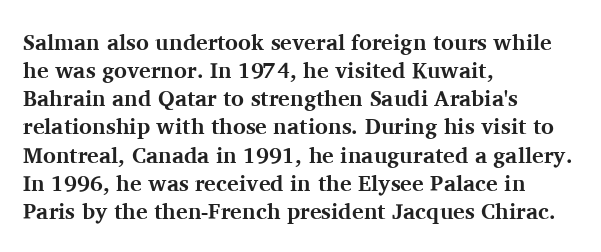
The passage is arranged the way most books set body copy — flush left. No word sits above an underline. Nobody touched the tracking dial on this one. Stroke thickness is high; the sample reads as a true bold.
